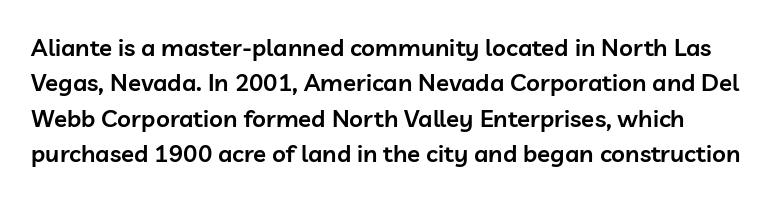
{"italic": "no", "bold": "semi", "underline": "no", "line_spacing": "normal", "line_spacing_ratio": 1.47, "letter_spacing": "normal", "letter_spacing_em": 0.0, "glyph_px": 24}
